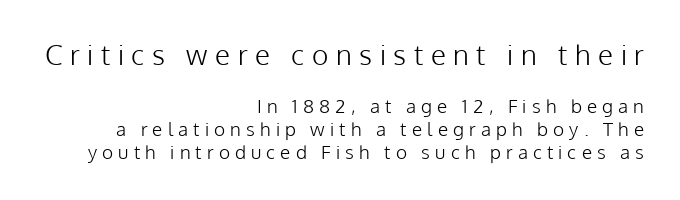
{"serif": "no", "italic": "no", "bold": "no", "weight": "light", "width": "normal", "stroke_contrast": "low", "x_height": "medium", "monospaced": "no", "underline": "no", "align": "right", "line_spacing_ratio": 1.22, "letter_spacing": "wide", "letter_spacing_em": 0.27, "larger_block": "first", "size_ratio": 1.47, "glyph_px": 28}
